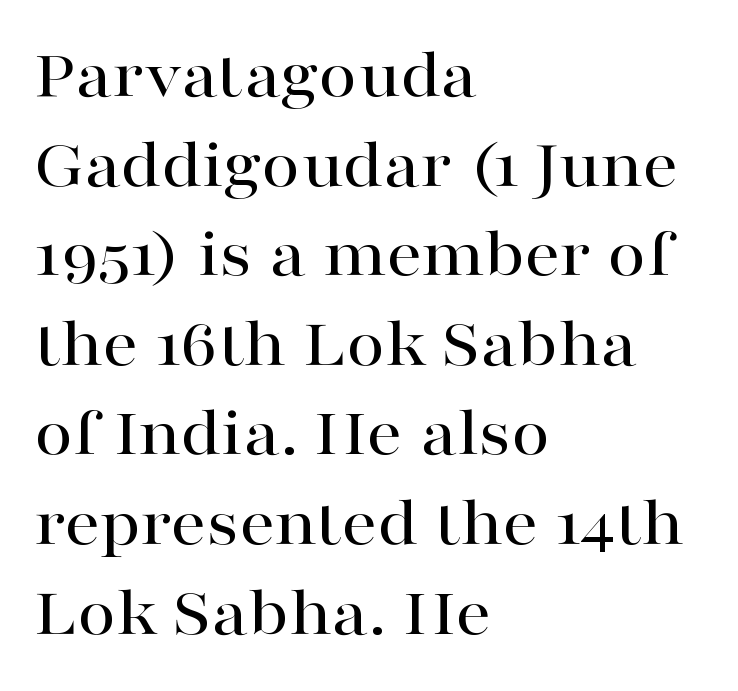
The image shows 70 px wide serif type, upright; set left-aligned, normal line spacing (1.28x), normal letter spacing, not underlined; high stroke contrast and a medium x-height.
